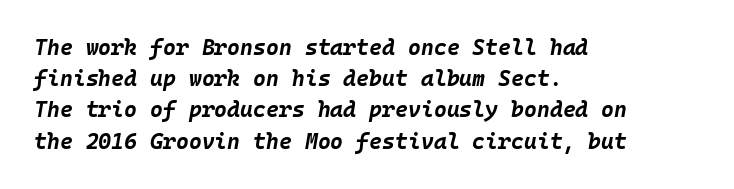
These lines stack with their left ends in a neat column. Standard letterfit; no display-style spreading of the glyphs. The designer left line spacing at the default. Caption: bold face, heavy strokes. Unmarked baselines from the first word to the last. Every character sits at an angle, as italics do.
